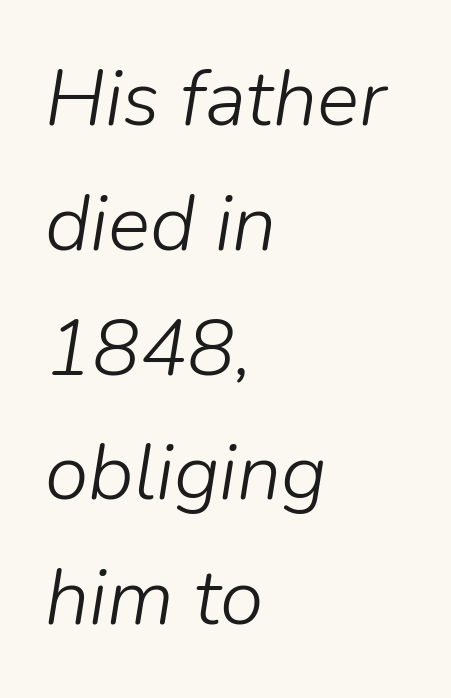
The image shows 79 px light type, italic (leaning right); set left-aligned, normal line spacing (1.58x), normal letter spacing, not underlined; low stroke contrast and a medium x-height.
